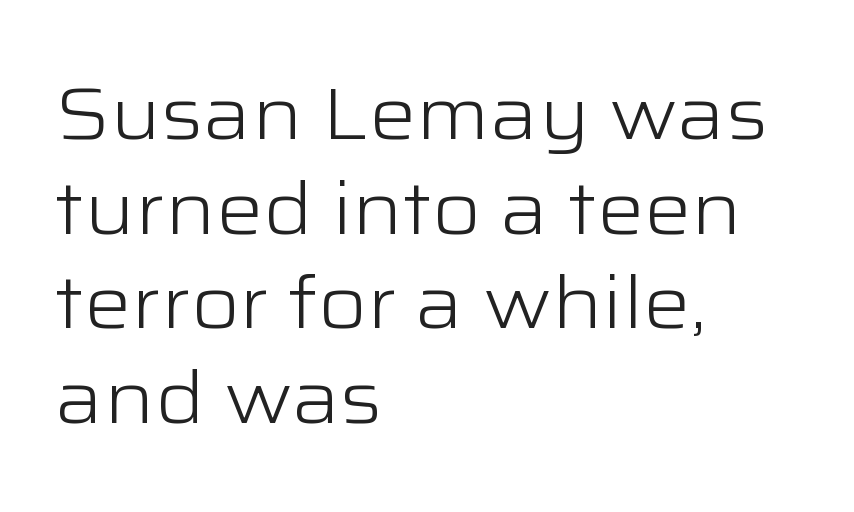
Is the stroke heavy? The answer is a plain regular-or-lighter. The face used here is a sans, in the tradition of grotesques and geometrics. A typesetter would call this leading conventional body-copy spacing. Glance below the letters and you will spot only blank space. Note the varied advance widths — an 'i' is clearly narrower than an 'm'.
